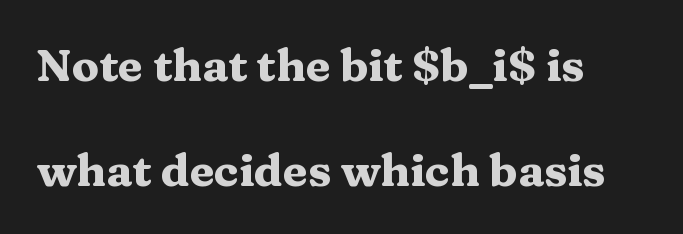
{"serif": "yes", "italic": "no", "bold": "yes", "weight": "heavy", "width": "wide", "stroke_contrast": "medium", "x_height": "medium", "monospaced": "no", "underline": "no", "align": "left", "line_spacing": "loose", "line_spacing_ratio": 2.33, "letter_spacing": "normal", "letter_spacing_em": 0.0, "glyph_px": 45}
